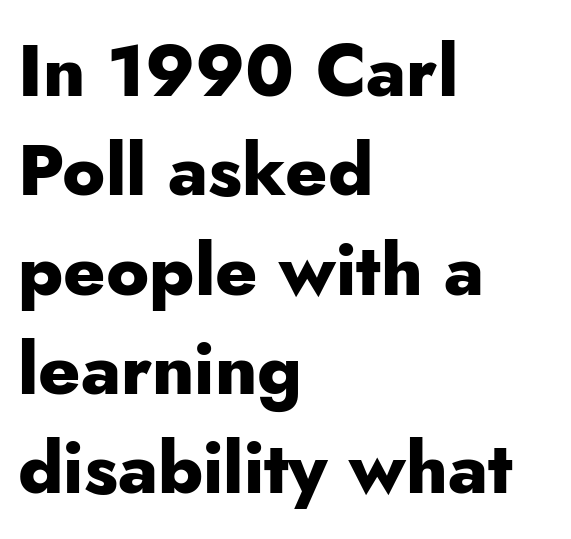
The image shows 72 px heavy sans-serif type, upright; set left-aligned, normal line spacing (1.38x), normal letter spacing, not underlined; low stroke contrast and a small x-height.
